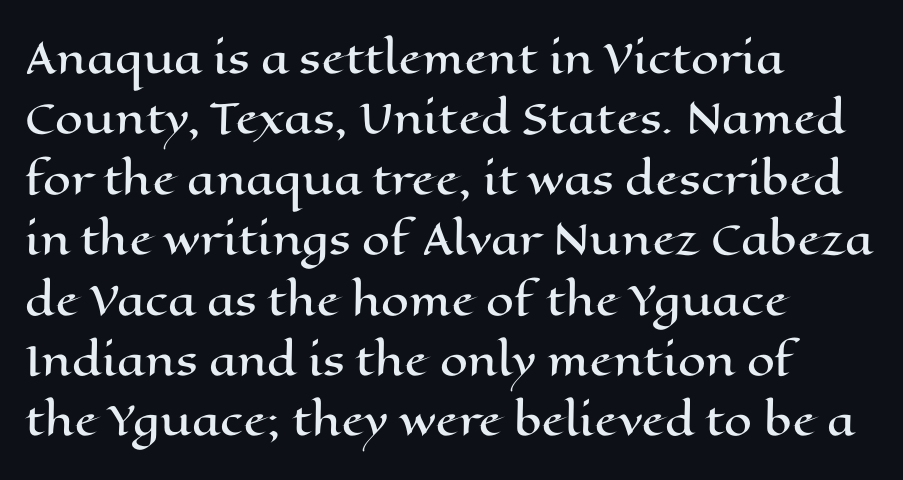
Looks like regular typesetting: each glyph gets only the width it needs. The rag falls on the right side of this text block. Type without underlining. This is the regular roman posture of the typeface.
